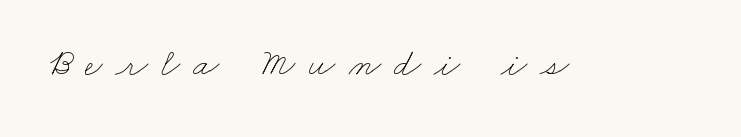
{"bold": "no", "weight": "thin", "width": "wide", "stroke_contrast": "low", "x_height": "small", "monospaced": "no", "underline": "no", "letter_spacing": "wide", "letter_spacing_em": 0.34, "glyph_px": 38}
